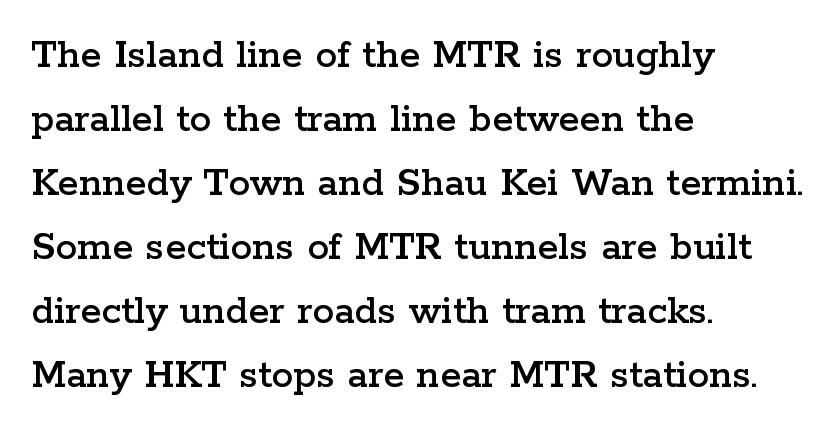
Q: Is the text italic (slanted)? A: No, it is upright.
Q: Is the typeface a serif or a sans-serif typeface? A: Serif.
Q: Is the text underlined? A: No.
Q: How is the paragraph aligned? A: Left-aligned.
Q: Is the spacing between letters normal or unusually wide? A: Normal.
Q: Is the spacing between lines tight, normal or loose? A: Normal.
Q: Width (condensed, normal, or wide)? A: Wide.
Q: Stroke contrast? A: Low.
Q: x-height? A: Medium.
Q: Monospaced? A: No.
